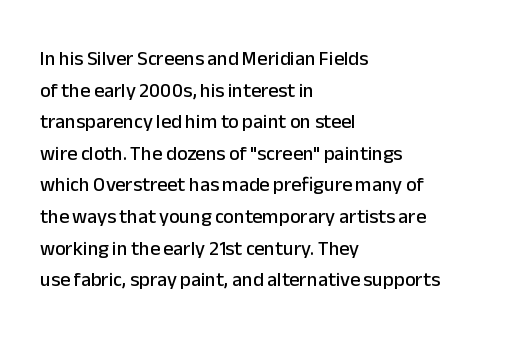
{"italic": "no", "underline": "no", "align": "left", "line_spacing": "normal", "line_spacing_ratio": 1.58, "letter_spacing": "normal", "letter_spacing_em": 0.0, "glyph_px": 20}
